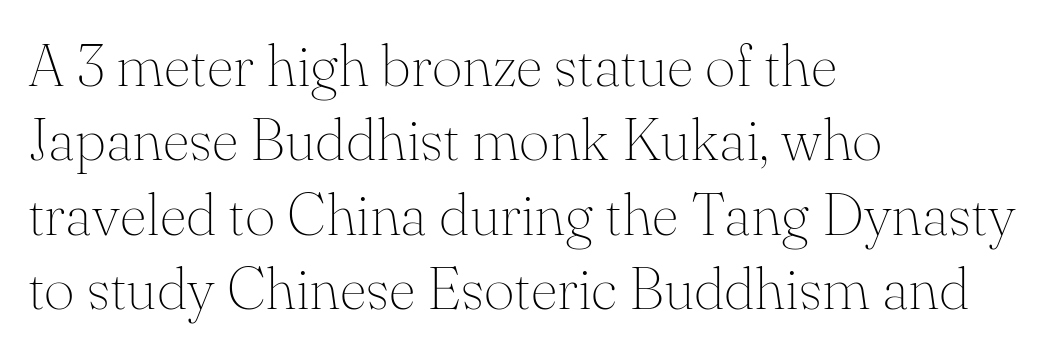
The image shows 59 px thin serif type, upright; set left-aligned, normal line spacing (1.26x), normal letter spacing, not underlined; medium stroke contrast and a small x-height.
